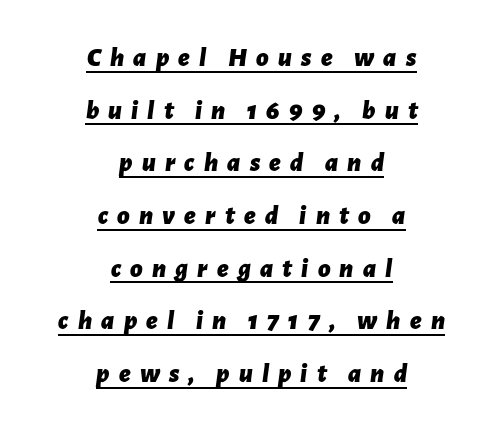
The image shows 27 px bold type, italic (leaning right); set centered, loose line spacing (1.95x), unusually wide letter spacing (+0.34 em), underlined.
